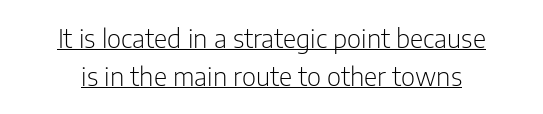
Q: Is the text bold? A: No.
Q: Is the text italic (slanted)? A: No, it is upright.
Q: Is the text underlined? A: Yes.
Q: Is the spacing between letters normal or unusually wide? A: Normal.
Q: Is the spacing between lines tight, normal or loose? A: Normal.
